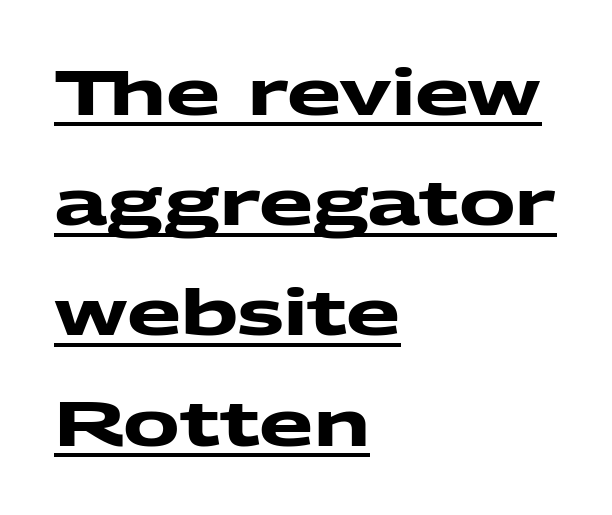
Q: Is the text bold? A: Yes.
Q: Is the typeface a serif or a sans-serif typeface? A: Sans-serif.
Q: Is the text underlined? A: Yes.
Q: How is the paragraph aligned? A: Left-aligned.
Q: Is the spacing between letters normal or unusually wide? A: Normal.
Q: Width (condensed, normal, or wide)? A: Wide.
Q: Stroke contrast? A: Medium.
Q: x-height? A: Medium.
Q: Monospaced? A: No.
